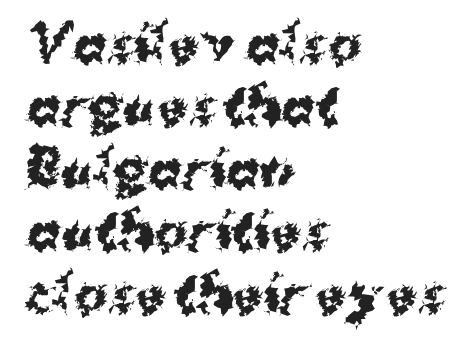
The rendering shows plain stroke endings on the letterforms — a sans-serif design. You'd pick this weight for a headline — it's a proper bold. The zone under the glyphs is completely vacant.
